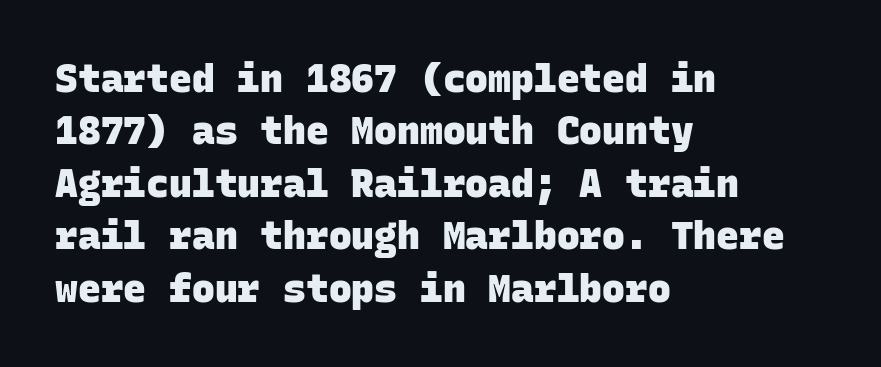
The image shows 38 px heavy sans-serif type, monospaced; set left-aligned, normal line spacing (1.38x), normal letter spacing, not underlined; low stroke contrast and a large x-height.
